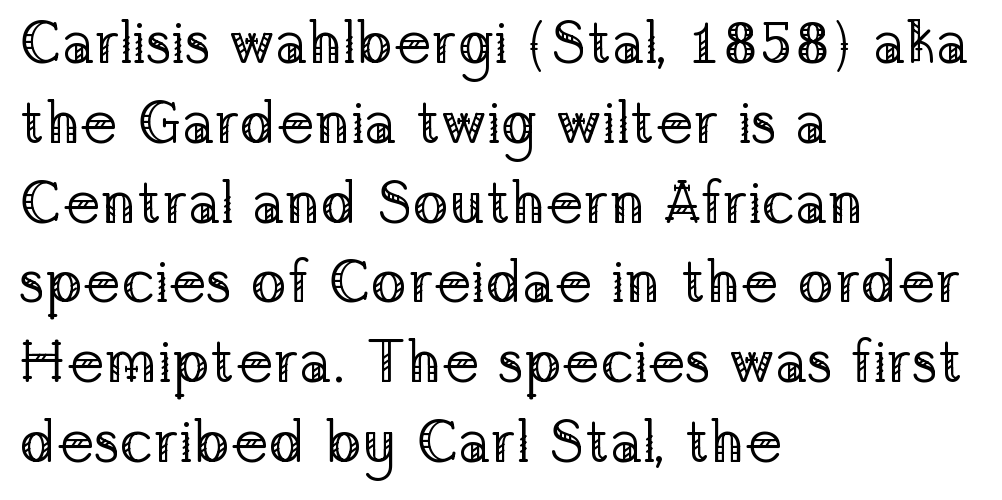
Q: Is the text bold? A: No.
Q: Is the text italic (slanted)? A: No, it is upright.
Q: Is the typeface a serif or a sans-serif typeface? A: Serif.
Q: Is the text underlined? A: No.
Q: How is the paragraph aligned? A: Left-aligned.
Q: Is the spacing between letters normal or unusually wide? A: Normal.
Q: Is the spacing between lines tight, normal or loose? A: Normal.
Q: Width (condensed, normal, or wide)? A: Normal.
Q: Stroke contrast? A: Low.
Q: x-height? A: Medium.
Q: Monospaced? A: No.
